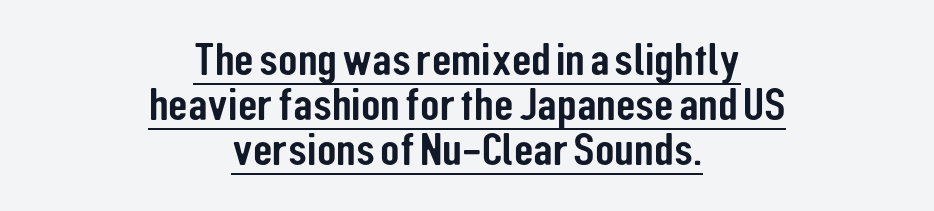
Q: Is the text italic (slanted)? A: No, it is upright.
Q: Is the typeface a serif or a sans-serif typeface? A: Sans-serif.
Q: Is the text underlined? A: Yes.
Q: How is the paragraph aligned? A: Centered.
Q: Is the spacing between letters normal or unusually wide? A: Normal.
Q: Is the spacing between lines tight, normal or loose? A: Tight.
Q: Width (condensed, normal, or wide)? A: Condensed.
Q: Stroke contrast? A: Low.
Q: x-height? A: Medium.
Q: Monospaced? A: No.
